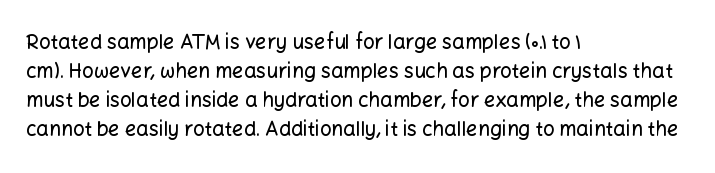
{"italic": "no", "underline": "no", "align": "left", "line_spacing": "normal", "line_spacing_ratio": 1.45, "letter_spacing": "normal", "letter_spacing_em": 0.0, "glyph_px": 20}
